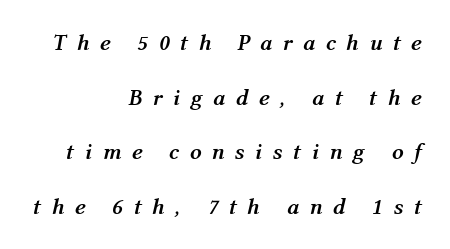
Is the type bold? Yes — the strokes are clearly thick and heavy. Between one letter and the next there's a generous, obvious gap. Students, observe: this is what heavily led, spacious text looks like. Typeset ragged left — the right edge is the straight one. Rendered with sloped, italic letterforms.
